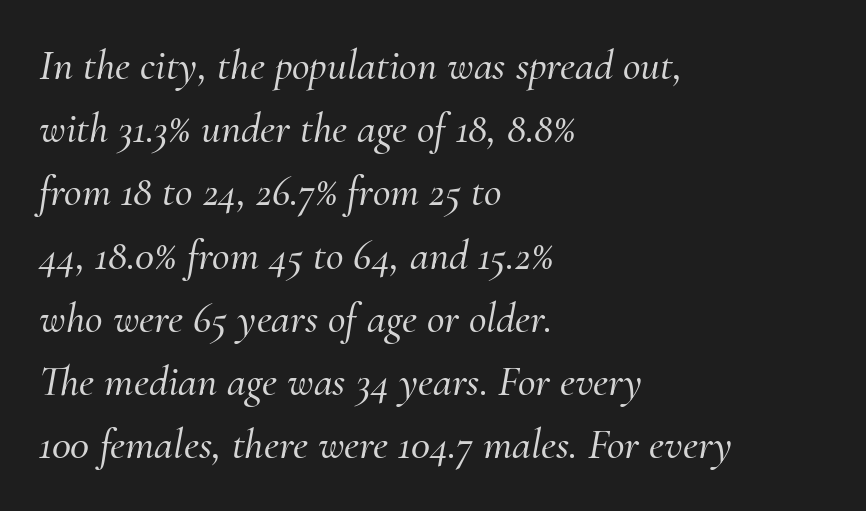
The image shows 43 px serif type, italic (leaning right); set left-aligned, normal line spacing (1.47x), normal letter spacing, not underlined; medium stroke contrast and a small x-height.
